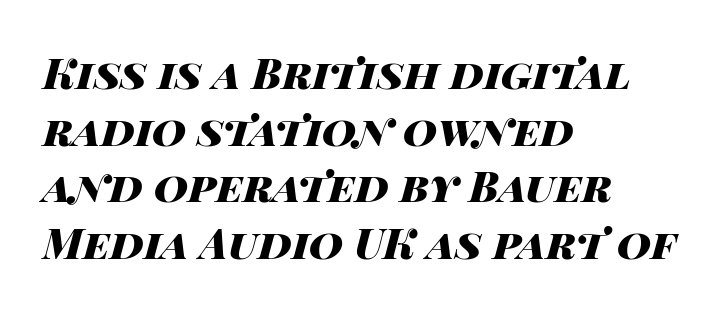
A typesetter would call this proportional, since set widths differ per character. Short and long lines alike share a common starting point at left. Check under the words: just untouched page. Look at the stroke-to-counter ratio: heavy, a bold. This rendering leaves character spacing at its baseline value.
